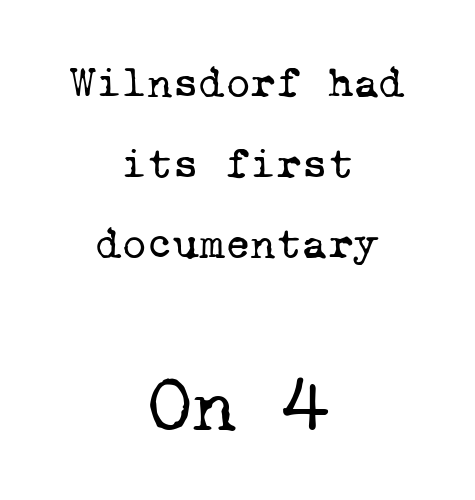
Centered paragraph, ragged on both sides. No word sits above an underline. Is this a fixed-width face? Yes — each glyph sits in an identical cell. Typographically, this falls in the serif category. Here the glyphs are tracked normally, forming tight word shapes.
